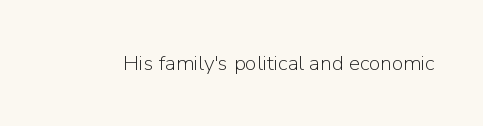
The passage shown is not underscored anywhere. The font's upright variant was chosen for this text. Stems here are at most as thick as an everyday book face. Observe the ordinary spacing: letters are neighbours, not strangers.
